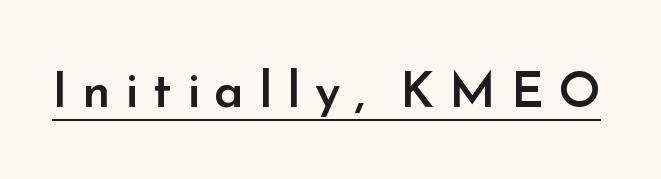
The image shows 50 px semibold sans-serif type, upright; set unusually wide letter spacing (+0.29 em), underlined; low stroke contrast and a small x-height.
